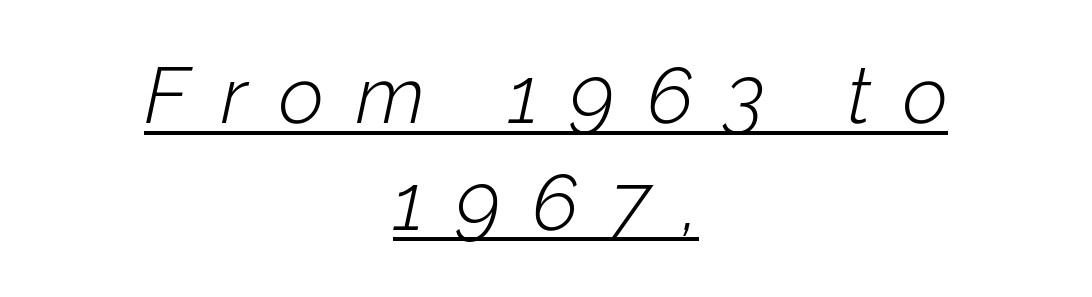
The image shows 79 px light type, italic (leaning right); set centered, normal line spacing (1.35x), unusually wide letter spacing (+0.4 em), underlined; low stroke contrast and a medium x-height.
